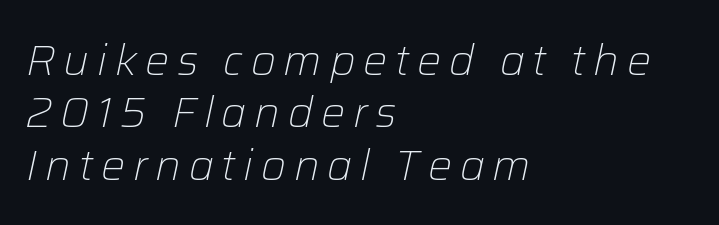
{"italic": "yes", "lean": "right", "slant_degrees": 12, "bold": "no", "weight": "light", "width": "normal", "stroke_contrast": "low", "x_height": "medium", "monospaced": "no", "underline": "no", "align": "left", "line_spacing_ratio": 1.22, "glyph_px": 43}
